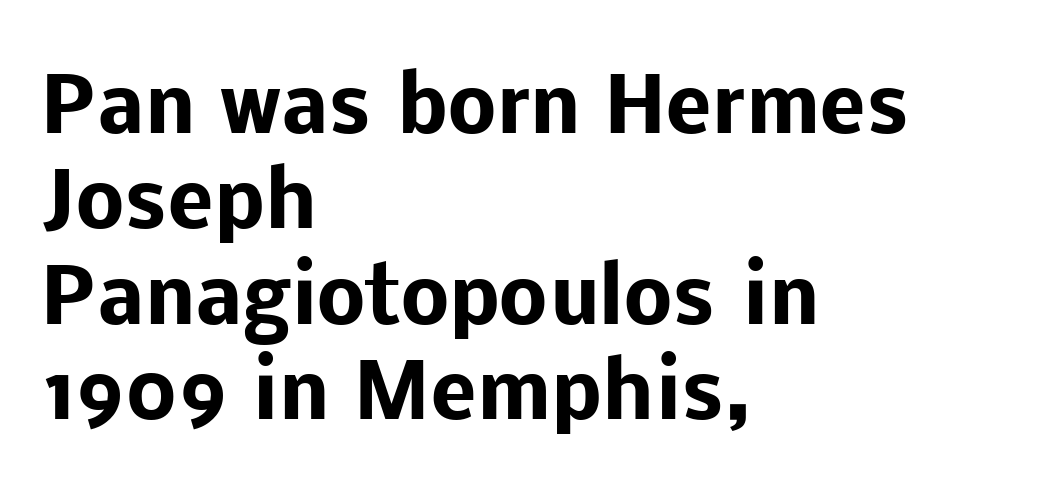
{"serif": "no", "italic": "no", "bold": "yes", "weight": "heavy", "width": "normal", "stroke_contrast": "low", "x_height": "medium", "monospaced": "no", "underline": "no", "align": "left", "line_spacing_ratio": 1.24, "letter_spacing": "normal", "letter_spacing_em": 0.0, "glyph_px": 77}
